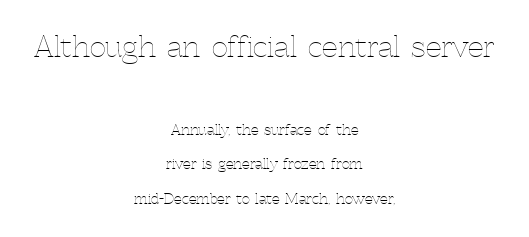
{"italic": "no", "bold": "no", "weight": "thin", "width": "normal", "x_height": "medium", "monospaced": "no", "underline": "no", "align": "center", "line_spacing": "loose", "line_spacing_ratio": 2.47, "letter_spacing": "normal", "letter_spacing_em": 0.0, "larger_block": "first", "size_ratio": 2.0, "glyph_px": 28}
